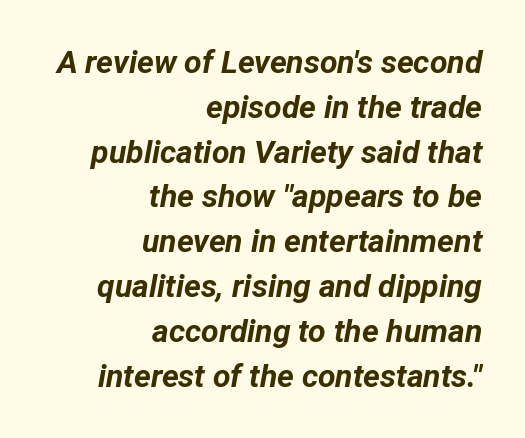
The image shows 32 px bold type, italic (leaning right); set right-aligned, normal line spacing (1.4x), normal letter spacing, not underlined; low stroke contrast and a medium x-height.
